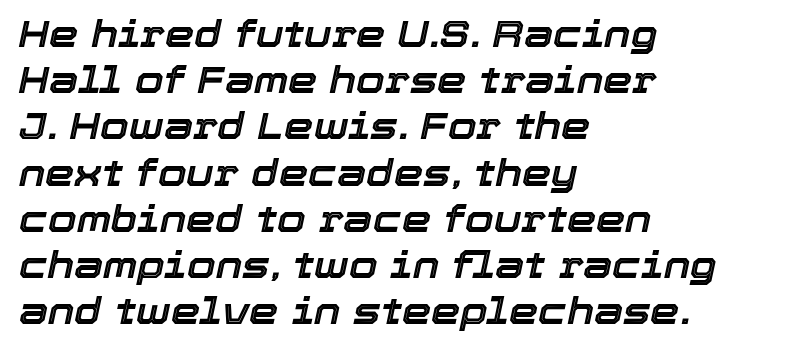
The letters advance in unequal steps, a hallmark of proportional type. The string is rendered with underlining switched off. The face used here has a pronounced slope to its letters. Does extra space separate the letters? No, they use regular spacing. One-word summary of the alignment: left. The rows are spaced the way most documents space them.
